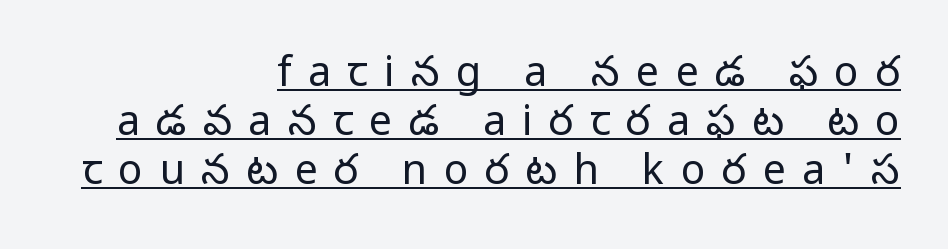
Students, note that the glyphs here are deliberately spaced far apart. The typography opts for an upright posture over an oblique one. Are there feet on the stems? There aren't — it's a sans. Underlining? Definitely there. Weight: not bold — regular or lighter. Horizontal alignment here is rightward, an uncommon choice for prose.
